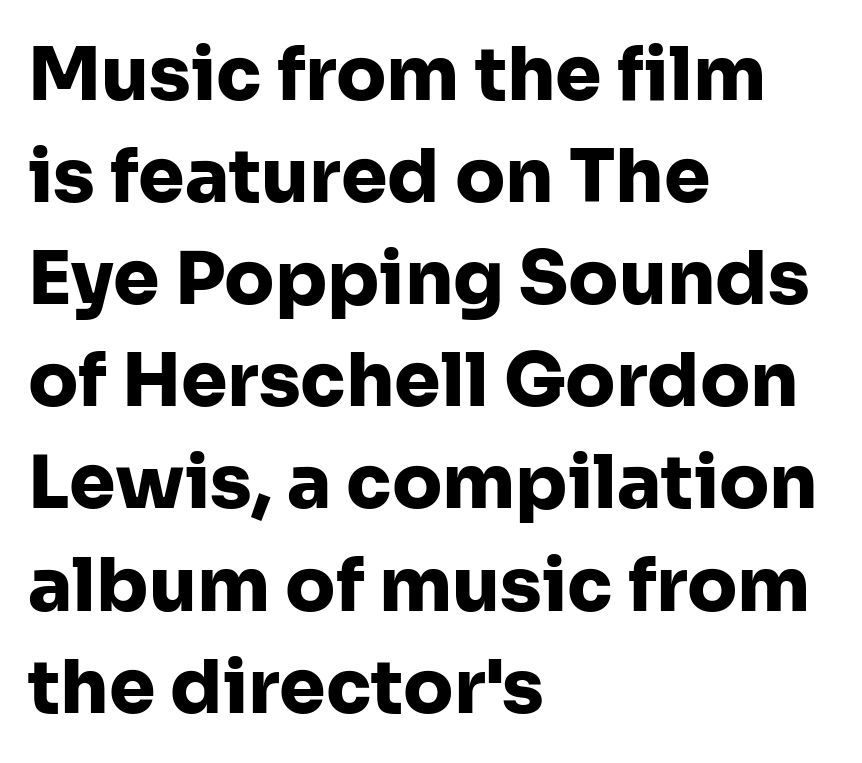
{"serif": "no", "italic": "no", "bold": "yes", "weight": "heavy", "width": "normal", "stroke_contrast": "low", "x_height": "medium", "monospaced": "no", "underline": "no", "align": "left", "line_spacing": "normal", "line_spacing_ratio": 1.38, "letter_spacing": "normal", "letter_spacing_em": 0.0, "glyph_px": 74}
